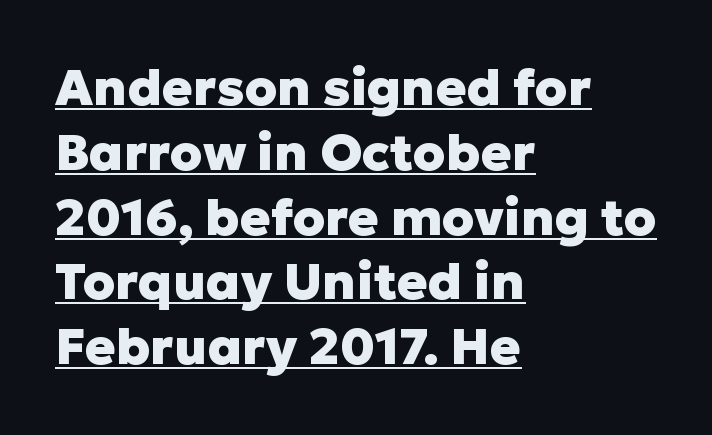
{"serif": "no", "italic": "no", "bold": "yes", "weight": "heavy", "width": "normal", "stroke_contrast": "low", "x_height": "medium", "monospaced": "no", "underline": "yes", "align": "left", "line_spacing": "normal", "line_spacing_ratio": 1.27, "letter_spacing": "normal", "letter_spacing_em": 0.0, "glyph_px": 51}
